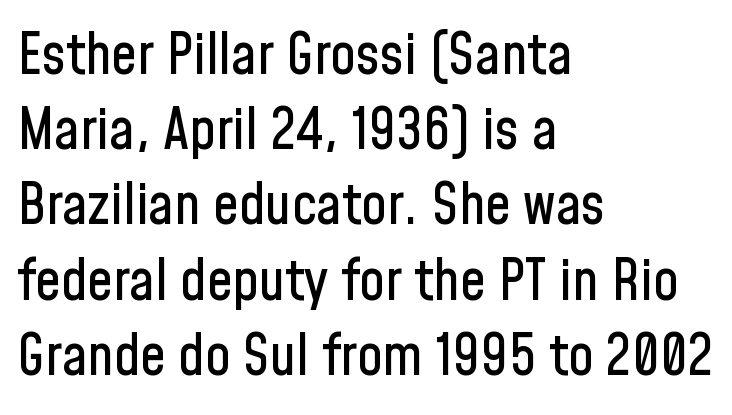
{"serif": "no", "italic": "no", "width": "condensed", "stroke_contrast": "low", "x_height": "medium", "monospaced": "no", "underline": "no", "align": "left", "line_spacing": "normal", "line_spacing_ratio": 1.32, "letter_spacing": "normal", "letter_spacing_em": 0.0, "glyph_px": 57}
